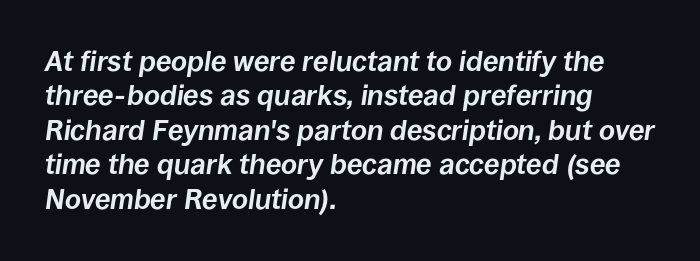
The image shows 28 px bold type, italic (leaning right); set left-aligned, line spacing 1.23x, normal letter spacing, not underlined; low stroke contrast and a large x-height.
